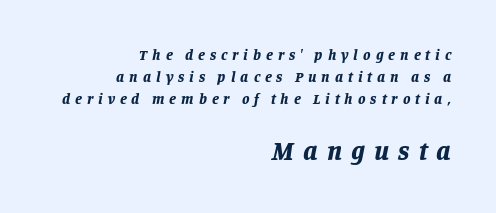
The image shows 27 px bold type, italic (leaning right); set right-aligned, normal line spacing (1.48x), unusually wide letter spacing (+0.33 em), not underlined; the second (bottom) block is 1.8x larger.
